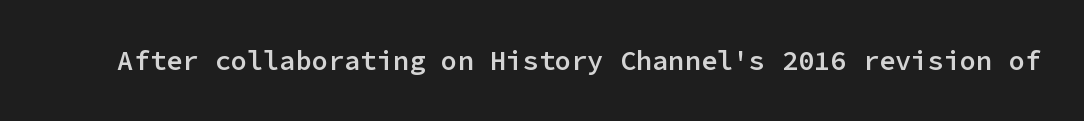
Honestly, the letter spacing is just normal — you wouldn't notice it. Only glyphs here, with clear space below each row. The typography opts for an upright posture over an oblique one. Set as a demibold, roughly 600 on the weight scale.
